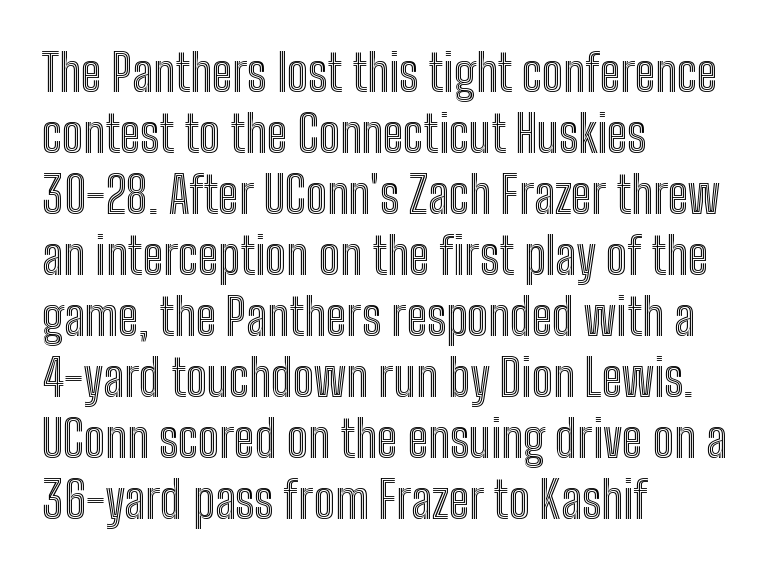
The image shows 50 px condensed type, upright; set left-aligned, line spacing 1.22x, normal letter spacing, not underlined; a medium x-height.
